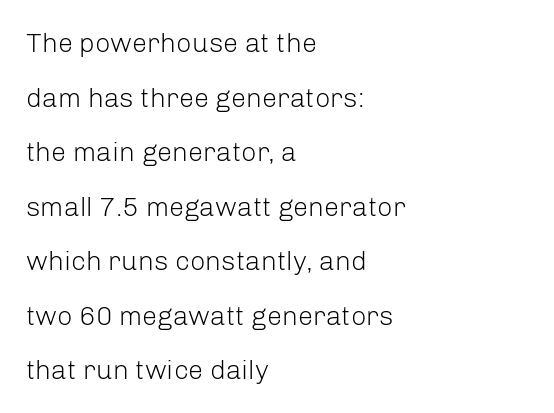
Characters remain perfectly vertical along every line. Think standard paragraph weight, or any step lighter than that. How would I describe the line gaps? Wide and relaxed. The compositor pushed each line to the left boundary. The letterforms sit shoulder to shoulder at normal distance. Type without underlining.
